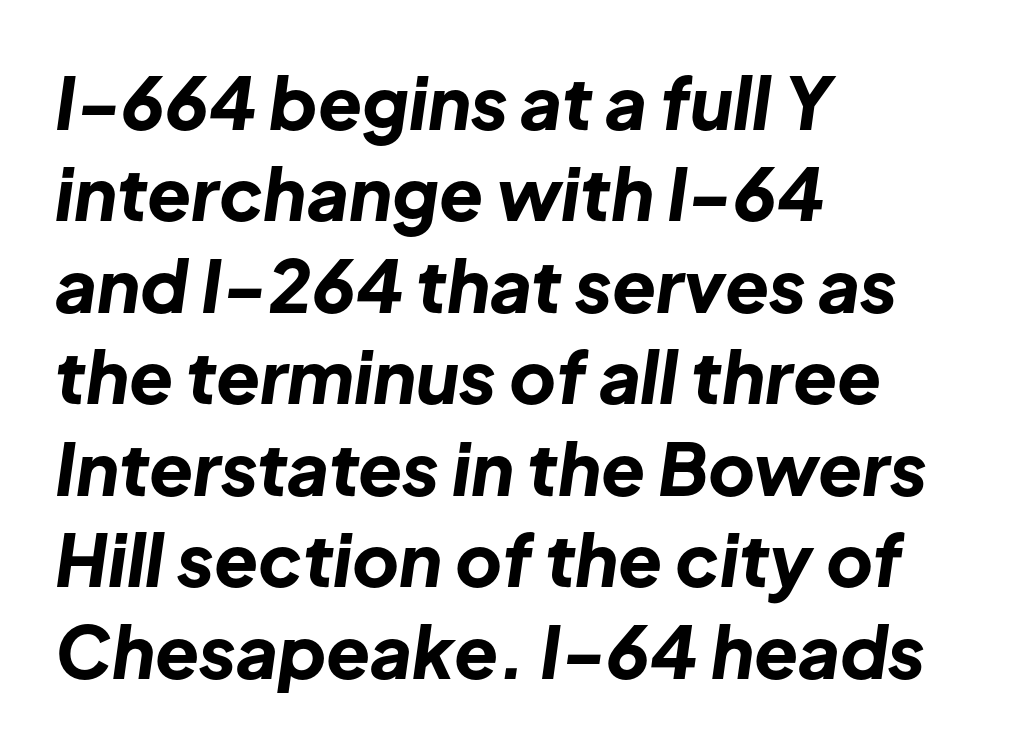
Q: Is the text bold? A: Yes.
Q: Is the text italic (slanted)? A: Yes, it leans right by about 8 degrees.
Q: Is the text underlined? A: No.
Q: How is the paragraph aligned? A: Left-aligned.
Q: Is the spacing between letters normal or unusually wide? A: Normal.
Q: Is the spacing between lines tight, normal or loose? A: Normal.
Q: Width (condensed, normal, or wide)? A: Normal.
Q: Stroke contrast? A: Low.
Q: x-height? A: Medium.
Q: Monospaced? A: No.
